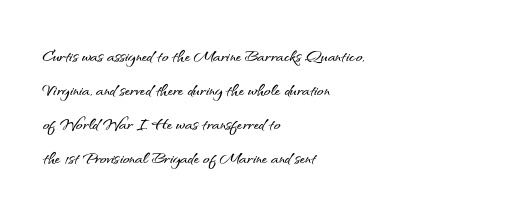
Q: Is the text italic (slanted)? A: Yes.
Q: Is the text underlined? A: No.
Q: How is the paragraph aligned? A: Left-aligned.
Q: Is the spacing between letters normal or unusually wide? A: Normal.
Q: Is the spacing between lines tight, normal or loose? A: Normal.
